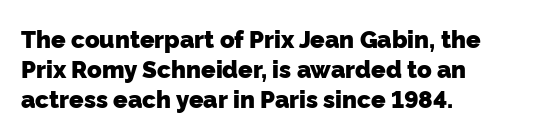
Heft: maximum for text — a bold. Typeset ragged right — the left edge is the straight one. Nobody touched the tracking dial on this one. Leading: standard.
